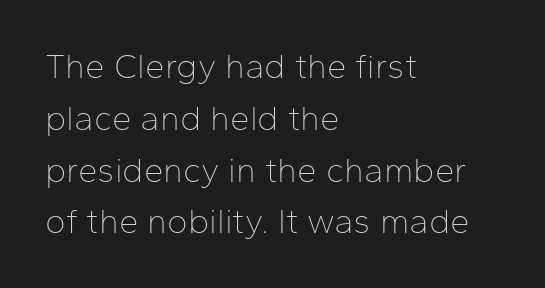
The image shows 35 px thin sans-serif type, upright; set left-aligned, normal line spacing (1.48x), normal letter spacing, not underlined; low stroke contrast and a medium x-height.
